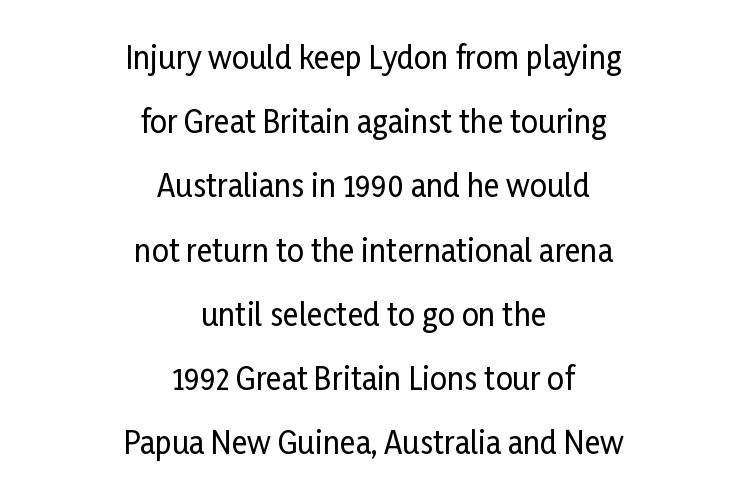
The image shows 30 px condensed sans-serif type, upright; set centered, loose line spacing (2.14x), normal letter spacing, not underlined; low stroke contrast and a medium x-height.
